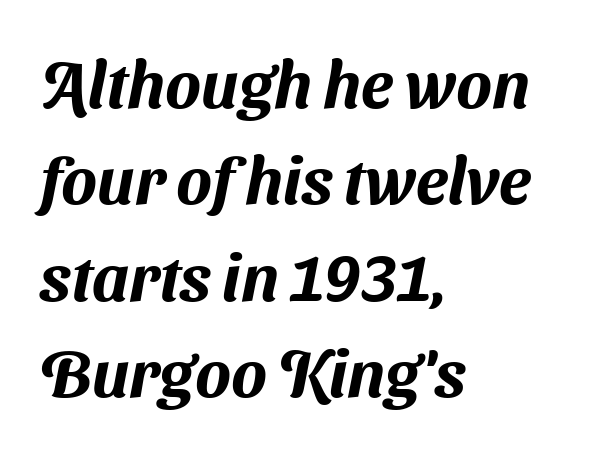
The image shows 66 px sans-serif type; set left-aligned, normal line spacing (1.46x), normal letter spacing, not underlined; medium stroke contrast and a medium x-height.
